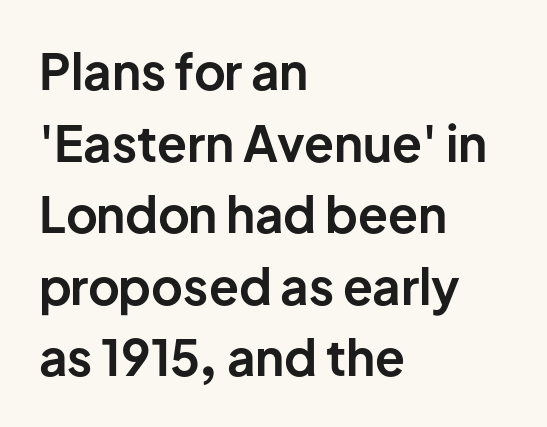
Q: Is the text bold? A: Yes.
Q: Is the text italic (slanted)? A: No, it is upright.
Q: Is the typeface a serif or a sans-serif typeface? A: Sans-serif.
Q: Is the text underlined? A: No.
Q: How is the paragraph aligned? A: Left-aligned.
Q: Is the spacing between letters normal or unusually wide? A: Normal.
Q: Is the spacing between lines tight, normal or loose? A: Normal.
Q: Width (condensed, normal, or wide)? A: Normal.
Q: Stroke contrast? A: Low.
Q: x-height? A: Medium.
Q: Monospaced? A: No.
